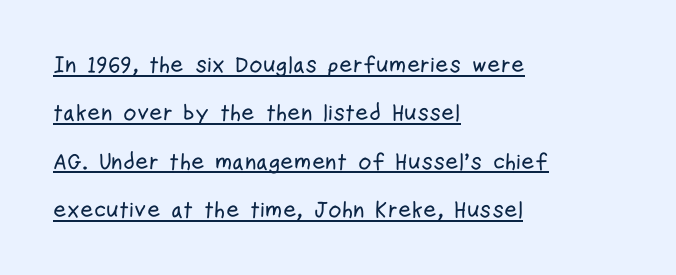
Q: Is the text italic (slanted)? A: No, it is upright.
Q: Is the text underlined? A: Yes.
Q: How is the paragraph aligned? A: Left-aligned.
Q: Is the spacing between letters normal or unusually wide? A: Normal.
Q: Is the spacing between lines tight, normal or loose? A: Loose.
